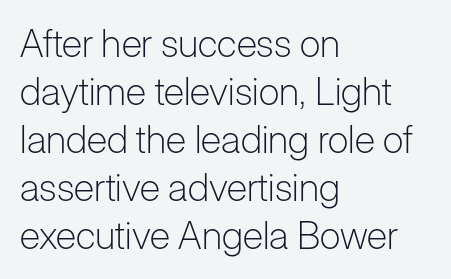
The image shows 38 px light sans-serif type, upright; set left-aligned, normal line spacing (1.26x), normal letter spacing, not underlined; low stroke contrast and a medium x-height.
